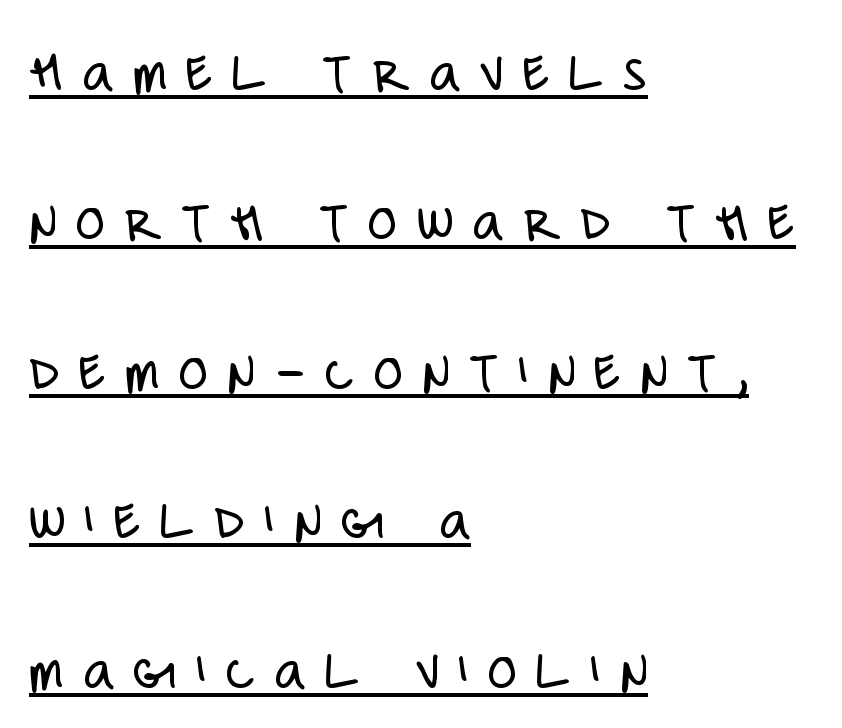
Q: Is the text bold? A: No.
Q: Is the text italic (slanted)? A: No, it is upright.
Q: Is the typeface a serif or a sans-serif typeface? A: Sans-serif.
Q: Is the text underlined? A: Yes.
Q: How is the paragraph aligned? A: Left-aligned.
Q: Is the spacing between letters normal or unusually wide? A: Unusually wide.
Q: Is the spacing between lines tight, normal or loose? A: Loose.
Q: Width (condensed, normal, or wide)? A: Condensed.
Q: Stroke contrast? A: Low.
Q: x-height? A: Large.
Q: Monospaced? A: No.
